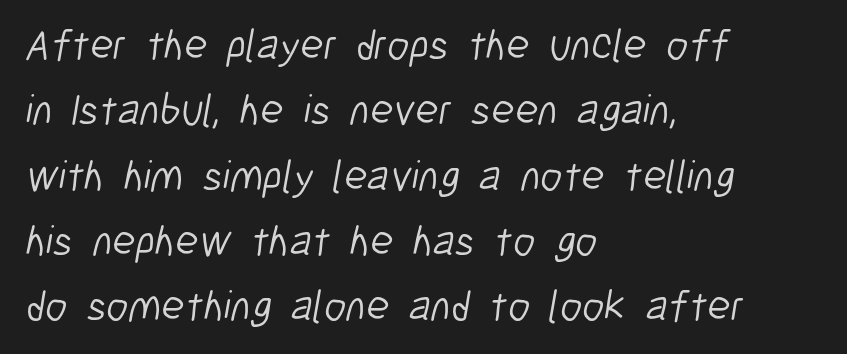
{"serif": "no", "bold": "no", "weight": "light", "width": "condensed", "stroke_contrast": "low", "x_height": "medium", "monospaced": "no", "underline": "no", "align": "left", "line_spacing": "normal", "line_spacing_ratio": 1.52, "letter_spacing": "normal", "letter_spacing_em": 0.0, "glyph_px": 43}
